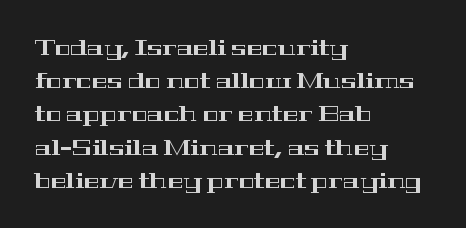
Q: Is the text italic (slanted)? A: No, it is upright.
Q: Is the text underlined? A: No.
Q: How is the paragraph aligned? A: Left-aligned.
Q: Is the spacing between letters normal or unusually wide? A: Normal.
Q: Is the spacing between lines tight, normal or loose? A: Normal.
